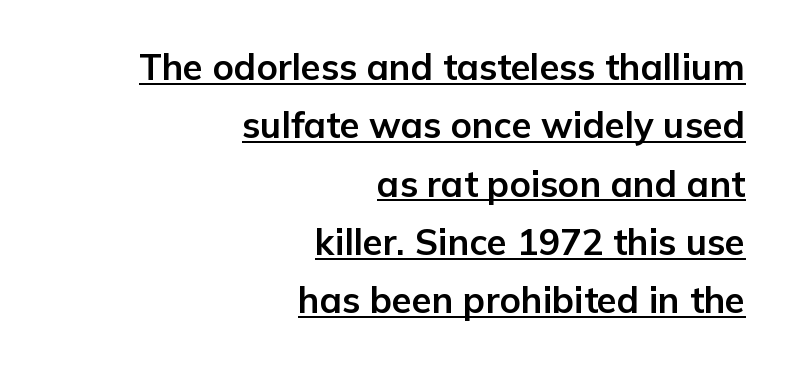
The image shows 36 px bold sans-serif type, upright; set right-aligned, normal line spacing (1.62x), normal letter spacing, underlined; low stroke contrast and a medium x-height.
